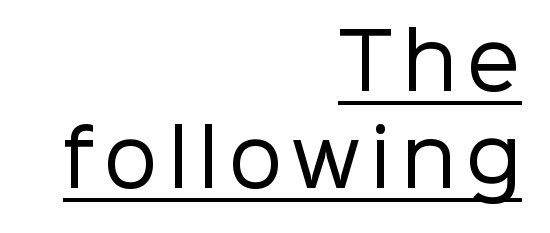
The image shows 76 px regular-weight sans-serif type, upright; set right-aligned, normal line spacing (1.28x), underlined; low stroke contrast and a medium x-height.
